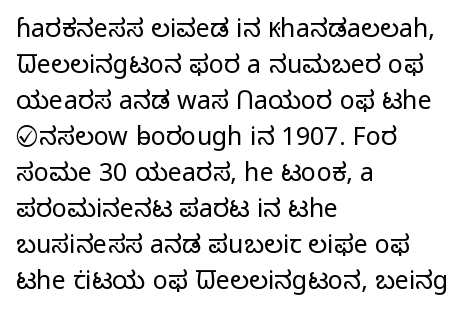
Q: Is the text bold? A: No.
Q: Is the text italic (slanted)? A: No, it is upright.
Q: Is the text underlined? A: No.
Q: How is the paragraph aligned? A: Left-aligned.
Q: Is the spacing between letters normal or unusually wide? A: Normal.
Q: Is the spacing between lines tight, normal or loose? A: Normal.
